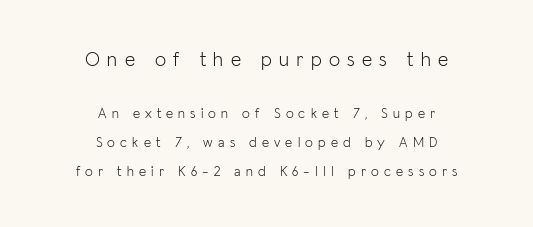
{"italic": "no", "bold": "no", "underline": "no", "align": "center", "line_spacing": "loose", "line_spacing_ratio": 2.06, "letter_spacing": "wide", "letter_spacing_em": 0.37, "larger_block": "first", "size_ratio": 1.43, "glyph_px": 20}
